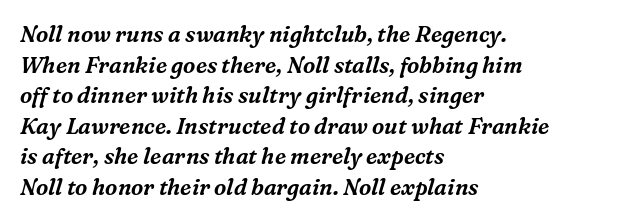
The image shows 22 px text type, italic (leaning right); set left-aligned, normal line spacing (1.39x), normal letter spacing, not underlined.
